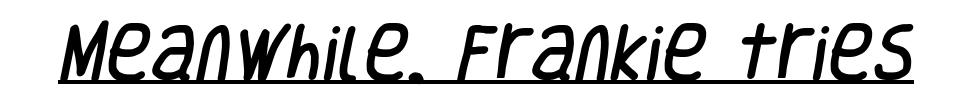
In designer terms, the underline attribute is active on this setting. Grotesque or geometric, the face here clearly has no serifs. Is this a fixed-width face? No — the glyphs have proportional, varying widths. Inter-character spacing is left at the font's built-in metrics.
